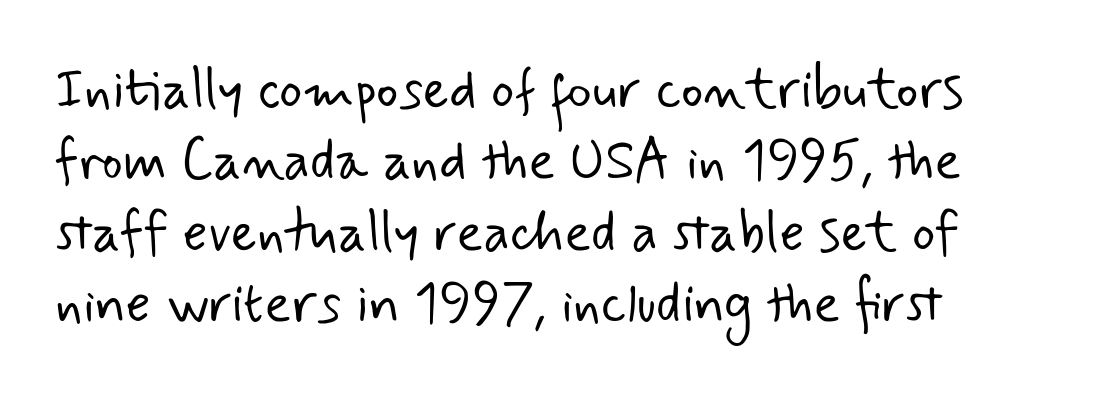
The image shows 55 px light sans-serif type; set left-aligned, normal line spacing (1.3x), normal letter spacing, not underlined; low stroke contrast and a small x-height.
